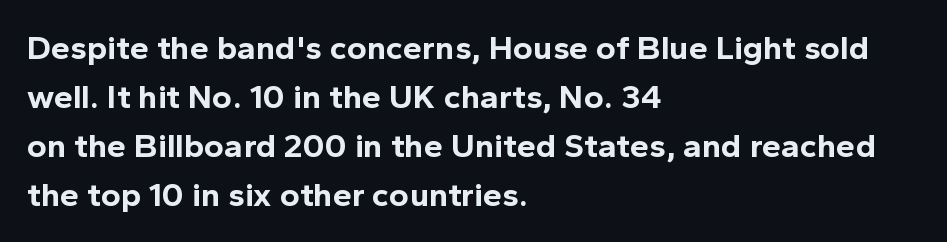
{"serif": "no", "italic": "no", "bold": "yes", "weight": "bold", "width": "normal", "x_height": "medium", "monospaced": "no", "underline": "no", "align": "left", "line_spacing": "normal", "line_spacing_ratio": 1.44, "letter_spacing": "normal", "letter_spacing_em": 0.0, "glyph_px": 34}
